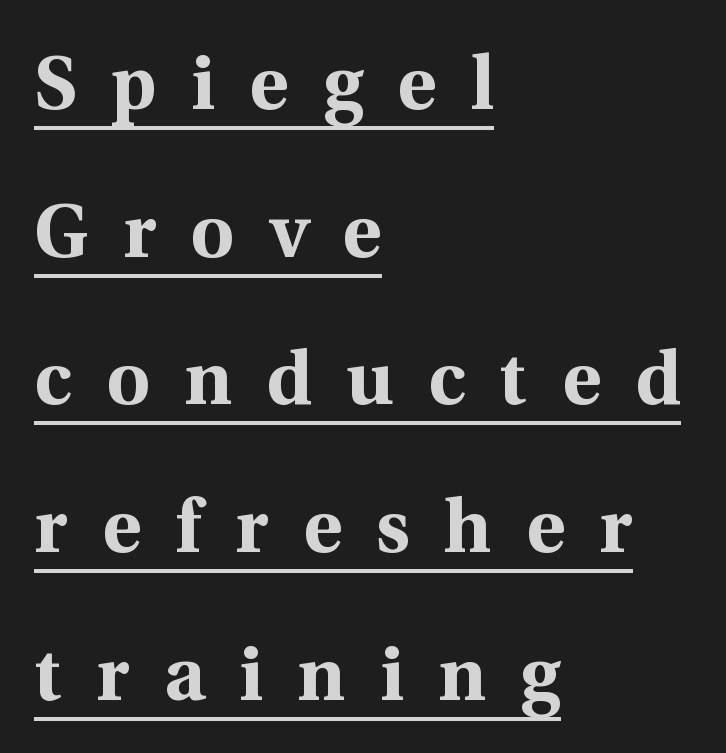
The image shows 75 px bold serif type, upright; set left-aligned, loose line spacing (1.97x), unusually wide letter spacing (+0.46 em), underlined; a medium x-height.
